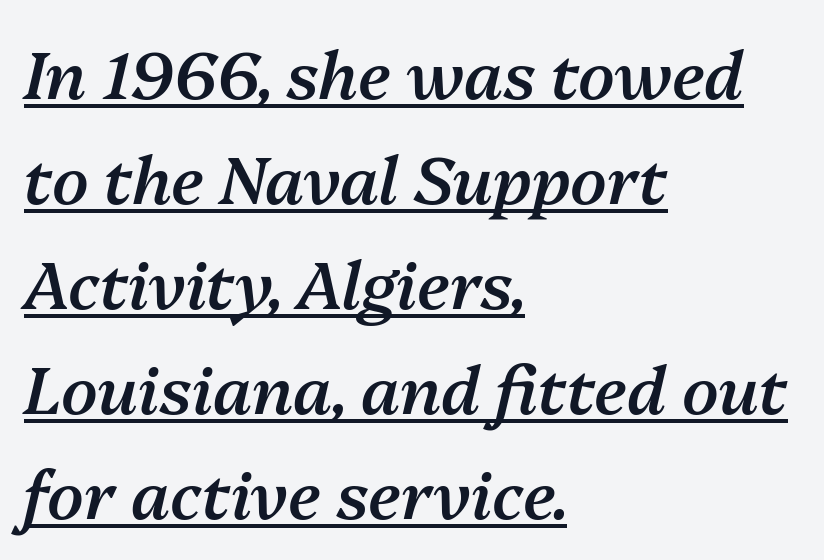
Q: Is the text bold? A: Semi-bold.
Q: Is the text italic (slanted)? A: Yes, it leans right by about 13 degrees.
Q: Is the text underlined? A: Yes.
Q: How is the paragraph aligned? A: Left-aligned.
Q: Is the spacing between letters normal or unusually wide? A: Normal.
Q: Is the spacing between lines tight, normal or loose? A: Normal.
Q: Width (condensed, normal, or wide)? A: Normal.
Q: Stroke contrast? A: Medium.
Q: x-height? A: Medium.
Q: Monospaced? A: No.
